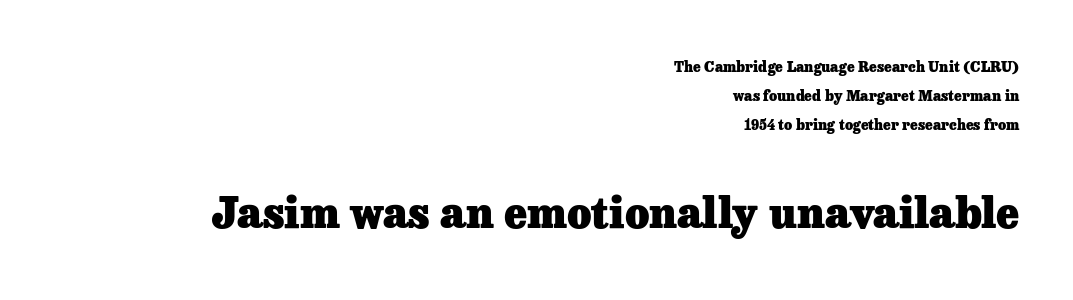
{"serif": "yes", "italic": "no", "bold": "yes", "weight": "heavy", "width": "normal", "stroke_contrast": "low", "x_height": "medium", "monospaced": "no", "underline": "no", "align": "right", "line_spacing": "loose", "line_spacing_ratio": 2.07, "letter_spacing": "normal", "letter_spacing_em": 0.0, "larger_block": "second", "size_ratio": 3.0, "glyph_px": 42}
